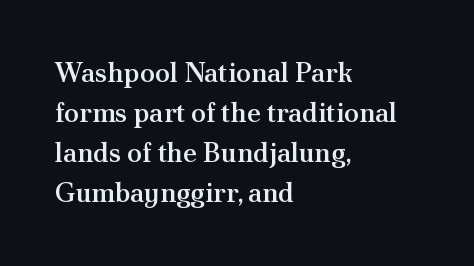
{"italic": "no", "bold": "semi", "underline": "no", "align": "left", "line_spacing": "normal", "line_spacing_ratio": 1.48, "letter_spacing": "normal", "letter_spacing_em": 0.0, "glyph_px": 27}
